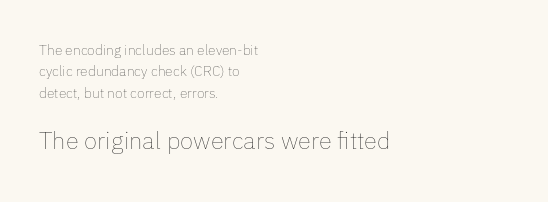
The letters in the lower block stand taller than those in the block above. This reads as an unemphasized weight, regular at the heaviest. Notice how descenders clear the ascenders below comfortably — that's standard leading. Characters remain perfectly vertical along every line. The letterforms sit shoulder to shoulder at normal distance. Typeset ragged right — the left edge is the straight one.
